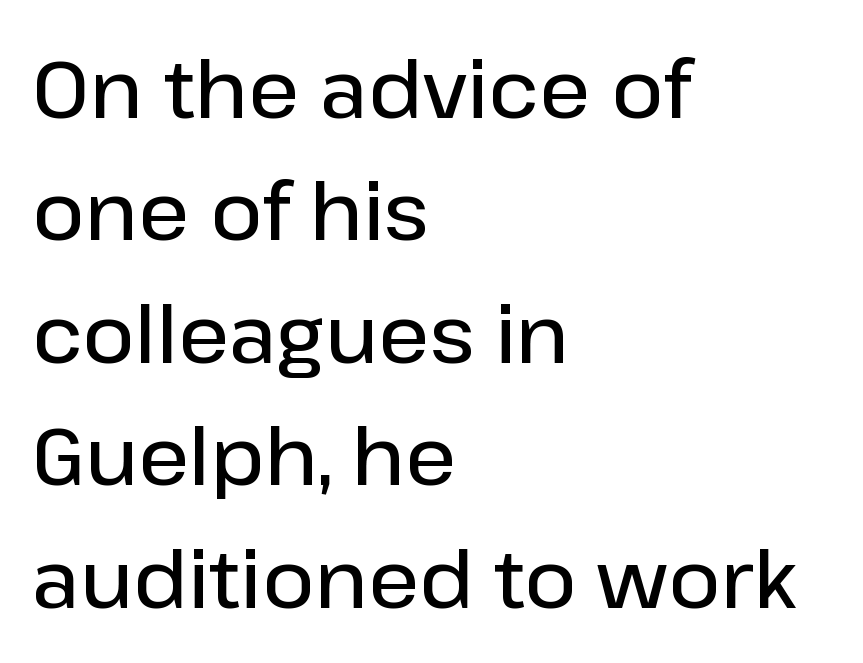
The letters carry no serifs — their stems end cleanly without finishing strokes. Check under the words: just untouched page. Here the designer chose a conventional face with non-uniform glyph widths. Interline gaps are of average width in this sample.
